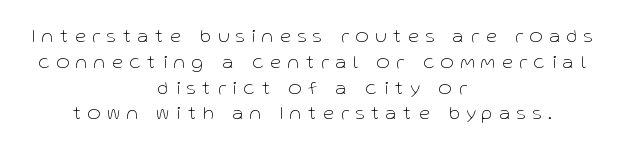
Q: Is the text bold? A: No.
Q: Is the text italic (slanted)? A: No, it is upright.
Q: Is the text underlined? A: No.
Q: How is the paragraph aligned? A: Centered.
Q: Is the spacing between letters normal or unusually wide? A: Unusually wide.
Q: Is the spacing between lines tight, normal or loose? A: Normal.
